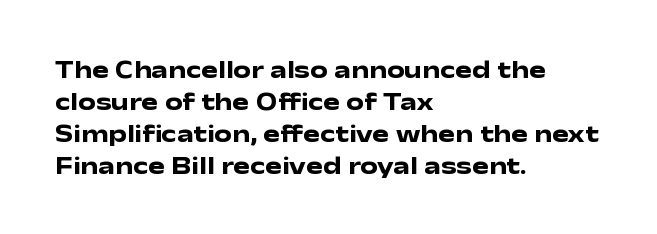
The image shows 25 px bold type, upright; set left-aligned, normal line spacing (1.28x), normal letter spacing, not underlined.
